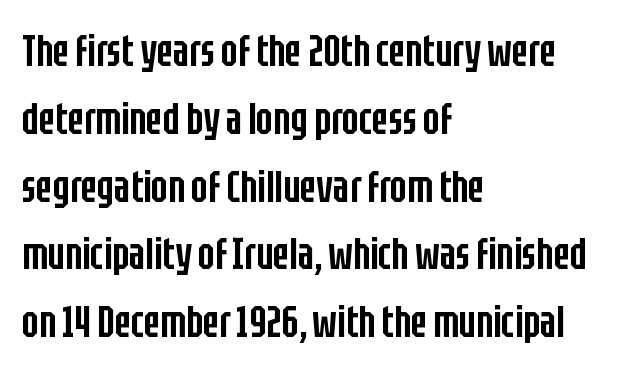
{"serif": "no", "italic": "no", "bold": "semi", "weight": "semibold", "width": "condensed", "stroke_contrast": "low", "x_height": "large", "monospaced": "no", "underline": "no", "align": "left", "line_spacing": "normal", "line_spacing_ratio": 1.54, "letter_spacing": "normal", "letter_spacing_em": 0.0, "glyph_px": 44}
